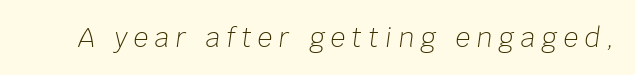
The image shows 26 px text type, italic (leaning right); set unusually wide letter spacing (+0.25 em), not underlined.
